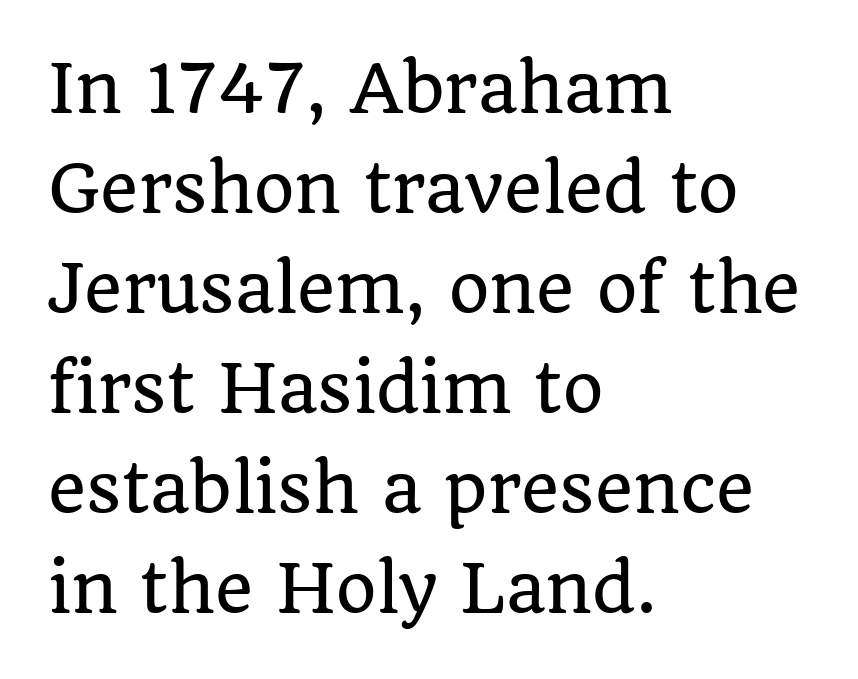
Only glyphs here, with clear space below each row. The typography opts for an upright posture over an oblique one. The passage shown has conventional tracking throughout. The letters advance in unequal steps, a hallmark of proportional type.
